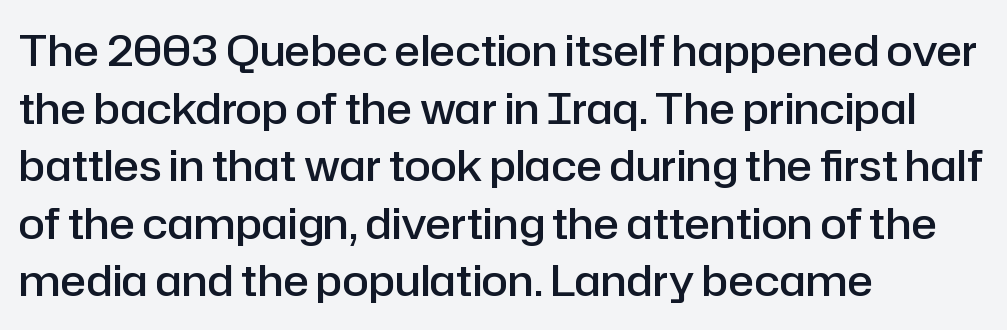
The image shows 43 px semibold sans-serif type, upright; set left-aligned, normal line spacing (1.34x), normal letter spacing, not underlined; low stroke contrast and a medium x-height.
